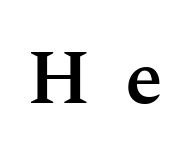
Tall strokes in this sample are plumb rather than angled. The zone under the glyphs is completely vacant. The letters are spread apart with noticeably loose tracking. Varying glyph widths throughout — classic text-font behaviour.
